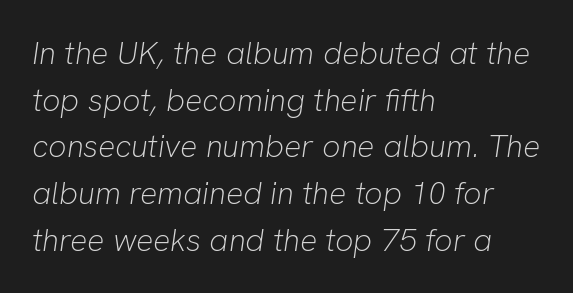
{"italic": "yes", "lean": "right", "slant_degrees": 8, "bold": "no", "weight": "light", "width": "normal", "stroke_contrast": "low", "x_height": "medium", "monospaced": "no", "underline": "no", "align": "left", "line_spacing": "normal", "line_spacing_ratio": 1.46, "letter_spacing": "normal", "letter_spacing_em": 0.0, "glyph_px": 32}
